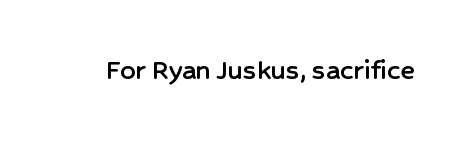
Rendered with straight, roman letterforms. Clear beneath every line of the passage. Short note: letters normally spaced. The letters advance in unequal steps, a hallmark of proportional type.
